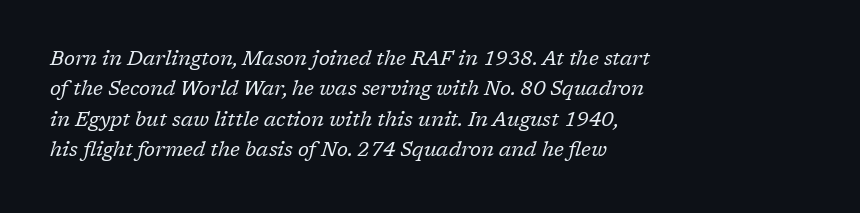
The image shows 20 px text type, italic (leaning right); set left-aligned, normal line spacing (1.52x), normal letter spacing, not underlined.
